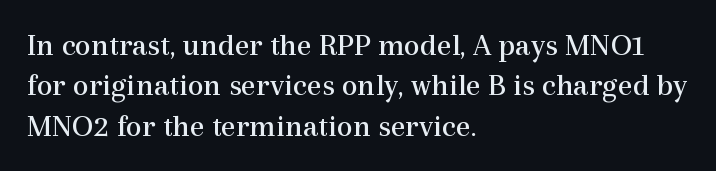
The image shows 32 px regular-weight serif type, upright; set left-aligned, normal line spacing (1.26x), normal letter spacing, not underlined; a medium x-height.
